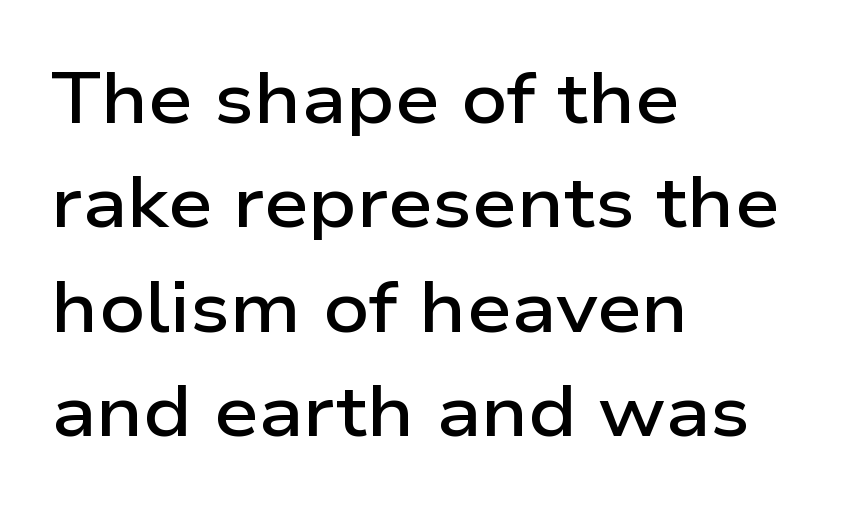
Q: Is the text bold? A: Semi-bold.
Q: Is the text italic (slanted)? A: No, it is upright.
Q: Is the typeface a serif or a sans-serif typeface? A: Sans-serif.
Q: Is the text underlined? A: No.
Q: How is the paragraph aligned? A: Left-aligned.
Q: Is the spacing between letters normal or unusually wide? A: Normal.
Q: Is the spacing between lines tight, normal or loose? A: Normal.
Q: Width (condensed, normal, or wide)? A: Wide.
Q: Stroke contrast? A: Low.
Q: x-height? A: Medium.
Q: Monospaced? A: No.
